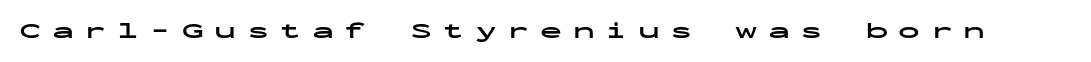
{"italic": "no", "bold": "yes", "underline": "no", "letter_spacing": "wide", "letter_spacing_em": 0.48, "glyph_px": 22}
